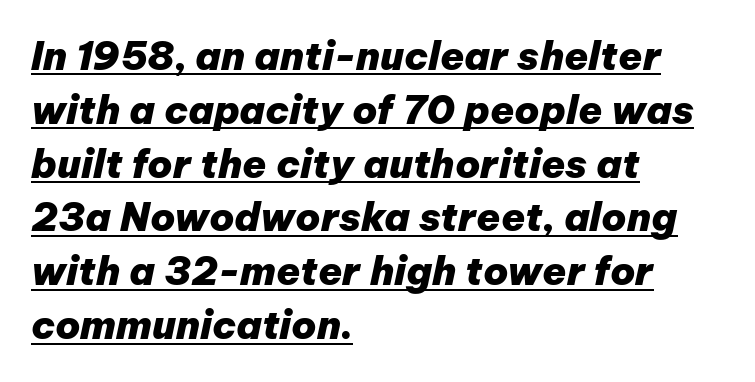
Q: Is the text bold? A: Yes.
Q: Is the text italic (slanted)? A: Yes, it leans right by about 12 degrees.
Q: Is the text underlined? A: Yes.
Q: How is the paragraph aligned? A: Left-aligned.
Q: Is the spacing between letters normal or unusually wide? A: Normal.
Q: Is the spacing between lines tight, normal or loose? A: Normal.
Q: Width (condensed, normal, or wide)? A: Normal.
Q: Stroke contrast? A: Low.
Q: x-height? A: Medium.
Q: Monospaced? A: No.
